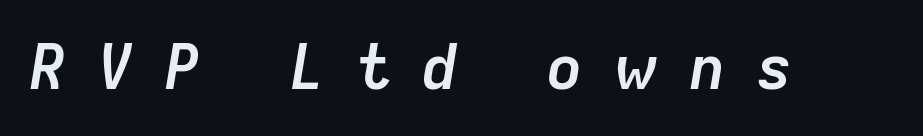
The image shows 62 px semibold type, italic (leaning right); set unusually wide letter spacing (+0.48 em), not underlined; low stroke contrast and a medium x-height.
